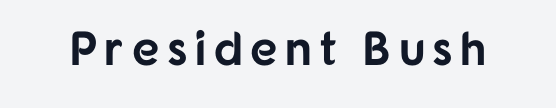
The image shows 48 px bold sans-serif type, upright; set not underlined; low stroke contrast and a medium x-height.
